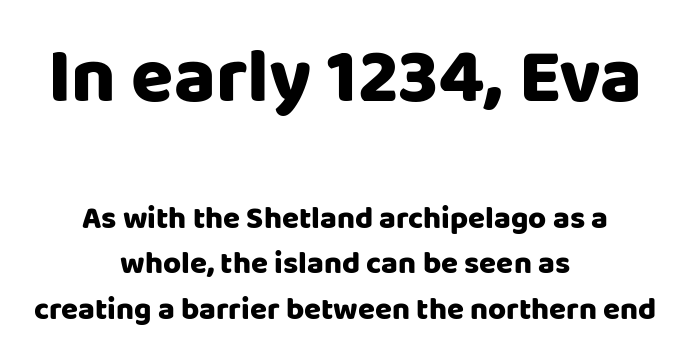
{"serif": "no", "italic": "no", "bold": "yes", "weight": "heavy", "width": "normal", "stroke_contrast": "low", "x_height": "large", "monospaced": "no", "underline": "no", "align": "center", "line_spacing": "normal", "line_spacing_ratio": 1.47, "letter_spacing": "normal", "letter_spacing_em": 0.0, "larger_block": "first", "size_ratio": 2.48, "glyph_px": 77}
